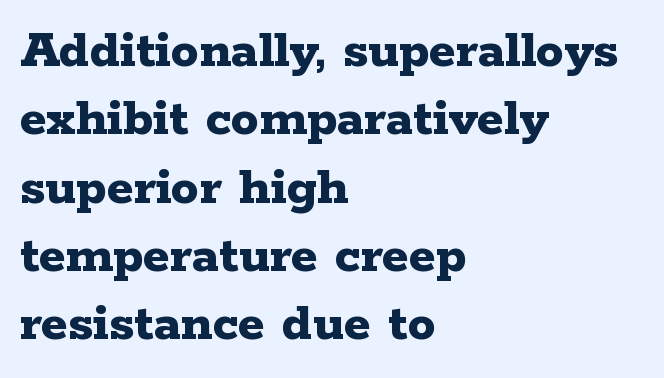
You'd pick this weight for a headline — it's a proper bold. Tracking here is standard; glyphs follow each other at the usual distance. The paragraph has a hard left edge and a soft right edge. You could not count columns in this text — the font is proportionally spaced. This is the regular roman posture of the typeface.
